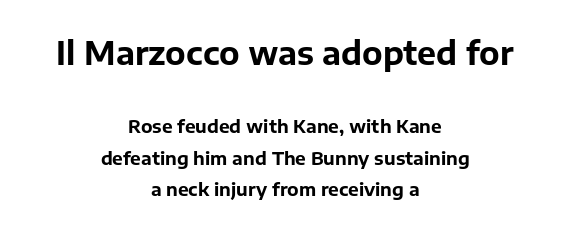
Q: Is the text bold? A: Yes.
Q: Is the text italic (slanted)? A: No, it is upright.
Q: Is the typeface a serif or a sans-serif typeface? A: Sans-serif.
Q: Is the text underlined? A: No.
Q: How is the paragraph aligned? A: Centered.
Q: Is the spacing between letters normal or unusually wide? A: Normal.
Q: Which block of text is set in a larger size, the first (top) or the second (bottom)? A: The first (top) one.
Q: Width (condensed, normal, or wide)? A: Normal.
Q: Stroke contrast? A: Low.
Q: x-height? A: Medium.
Q: Monospaced? A: No.
